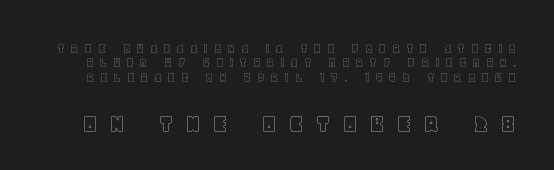
The image shows 28 px text type, upright; set tight line spacing (1.02x), unusually wide letter spacing (+0.39 em), not underlined; the second (bottom) block is 2.0x larger; a large x-height.
